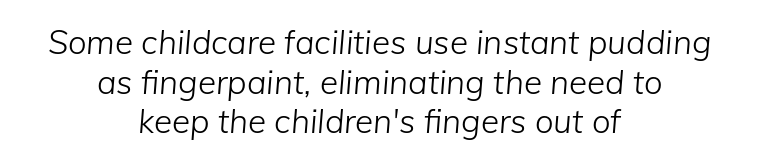
{"italic": "yes", "lean": "right", "slant_degrees": 5, "bold": "no", "weight": "light", "width": "normal", "stroke_contrast": "low", "x_height": "medium", "monospaced": "no", "underline": "no", "align": "center", "line_spacing_ratio": 1.2, "letter_spacing": "normal", "letter_spacing_em": 0.0, "glyph_px": 33}
